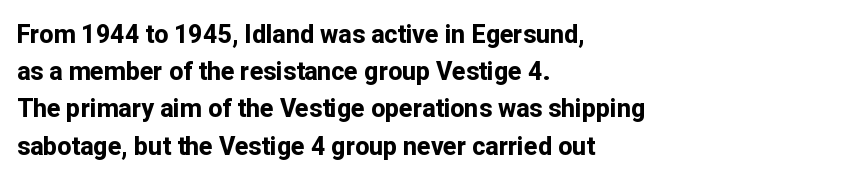
The image shows 25 px bold type, upright; set left-aligned, normal line spacing (1.49x), normal letter spacing, not underlined.
